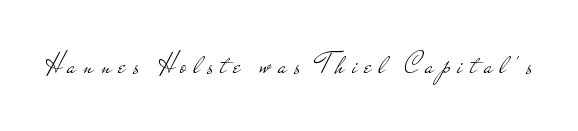
{"serif": "no", "bold": "no", "weight": "light", "width": "wide", "stroke_contrast": "low", "x_height": "small", "monospaced": "no", "underline": "no", "letter_spacing": "wide", "letter_spacing_em": 0.26, "glyph_px": 29}
